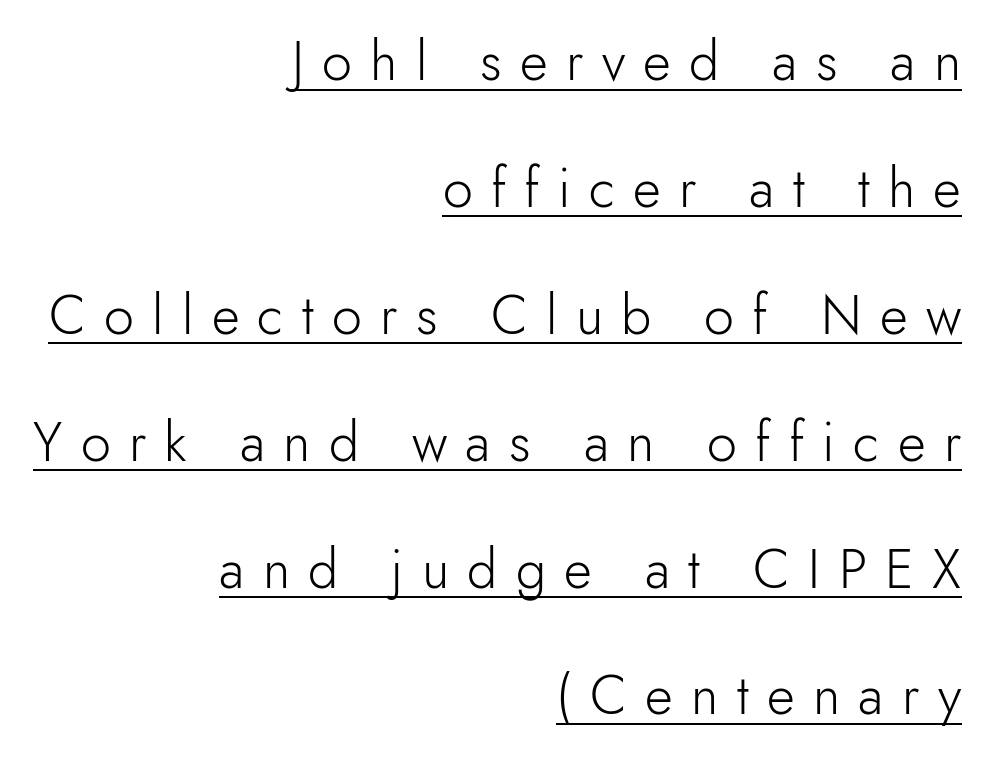
Between one letter and the next there's a generous, obvious gap. The typeface chosen for these lines omits serifs. The rendering uses the underline text-decoration. It's the straight-up-and-down kind of type. This sample trades compactness for vertical openness between lines. The face used here is proportionally spaced, like ordinary book or web type.
